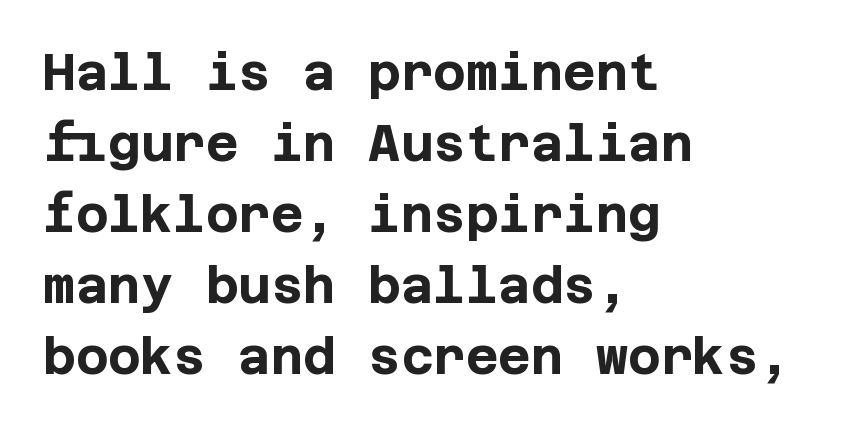
This sample uses an upright cut, with every glyph sitting square on the baseline. Nope, no serifs anywhere on these letters. The area under the type is left untouched. The line-height multiplier appears to be the usual default.
